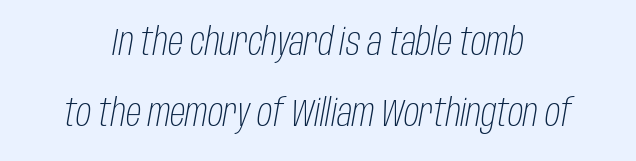
{"italic": "yes", "lean": "right", "slant_degrees": 10, "bold": "no", "weight": "light", "width": "condensed", "stroke_contrast": "low", "x_height": "large", "monospaced": "no", "underline": "no", "align": "center", "line_spacing_ratio": 1.88, "letter_spacing": "normal", "letter_spacing_em": 0.0, "glyph_px": 38}
